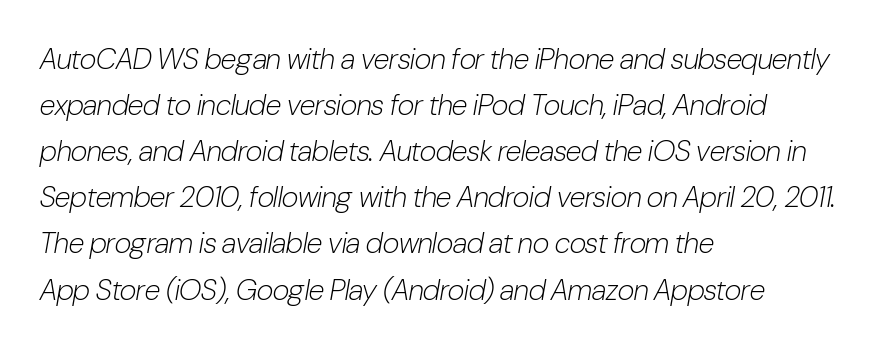
{"italic": "yes", "lean": "right", "slant_degrees": 10, "bold": "no", "weight": "light", "width": "condensed", "stroke_contrast": "low", "x_height": "medium", "monospaced": "no", "underline": "no", "align": "left", "line_spacing": "normal", "line_spacing_ratio": 1.59, "letter_spacing": "normal", "letter_spacing_em": 0.0, "glyph_px": 29}
